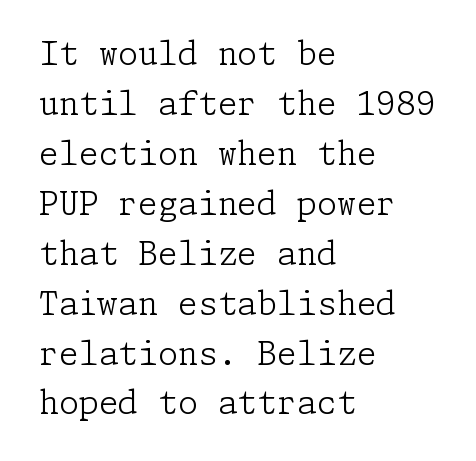
Q: Is the text bold? A: No.
Q: Is the text italic (slanted)? A: No, it is upright.
Q: Is the typeface a serif or a sans-serif typeface? A: Serif.
Q: Is the text underlined? A: No.
Q: How is the paragraph aligned? A: Left-aligned.
Q: Is the spacing between letters normal or unusually wide? A: Normal.
Q: Is the spacing between lines tight, normal or loose? A: Normal.
Q: Width (condensed, normal, or wide)? A: Normal.
Q: Stroke contrast? A: Low.
Q: x-height? A: Medium.
